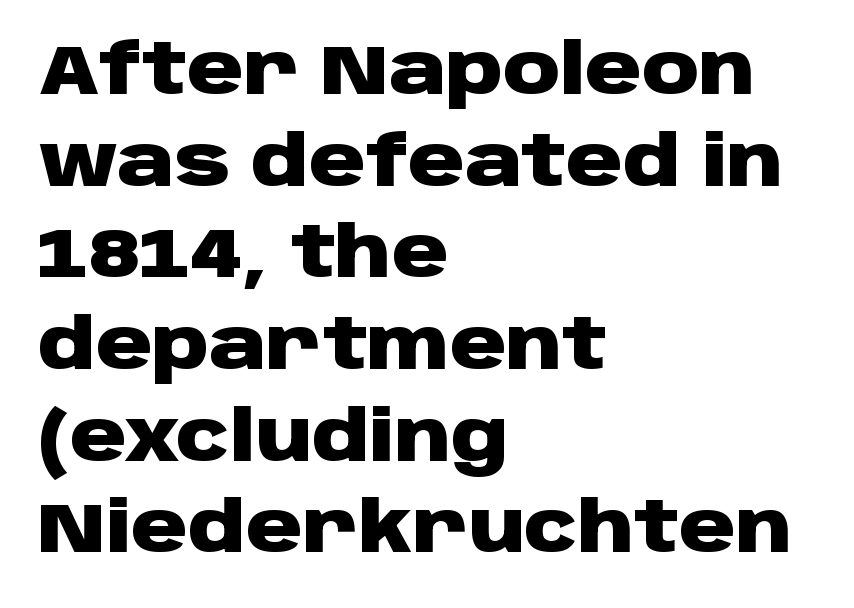
Q: Is the text bold? A: Yes.
Q: Is the text italic (slanted)? A: No, it is upright.
Q: Is the typeface a serif or a sans-serif typeface? A: Sans-serif.
Q: Is the text underlined? A: No.
Q: How is the paragraph aligned? A: Left-aligned.
Q: Is the spacing between letters normal or unusually wide? A: Normal.
Q: Is the spacing between lines tight, normal or loose? A: Normal.
Q: Width (condensed, normal, or wide)? A: Wide.
Q: Stroke contrast? A: Low.
Q: x-height? A: Large.
Q: Monospaced? A: No.
